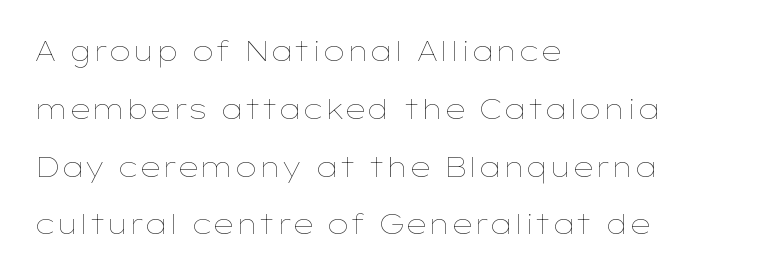
The passage shown has conventional tracking throughout. Caption: multi-line text, flush left, ragged right. The area under the type is left untouched. What's the leading like? Stretched, with rows far apart.
